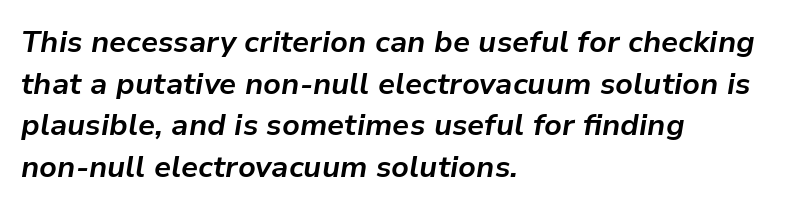
Q: Is the text bold? A: Yes.
Q: Is the text italic (slanted)? A: Yes, it leans right by about 9 degrees.
Q: Is the text underlined? A: No.
Q: How is the paragraph aligned? A: Left-aligned.
Q: Is the spacing between letters normal or unusually wide? A: Normal.
Q: Is the spacing between lines tight, normal or loose? A: Normal.
Q: Width (condensed, normal, or wide)? A: Normal.
Q: Stroke contrast? A: Low.
Q: x-height? A: Medium.
Q: Monospaced? A: No.
